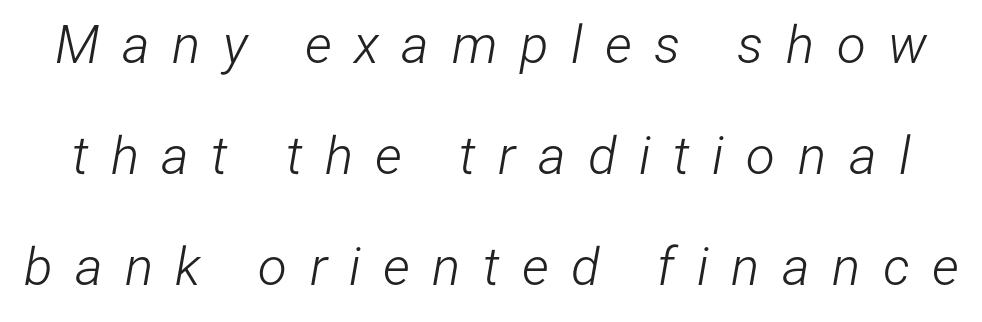
These lines have a slow, spaced-out rhythm from letter to letter. Would a proofreader flag this as italicized? Yes. Vertical stems look standard width or narrower in stroke. A typesetter would call this proportional, since set widths differ per character. Has an underline been added? It has not. The rendering uses a large line-height, opening up the rows.
